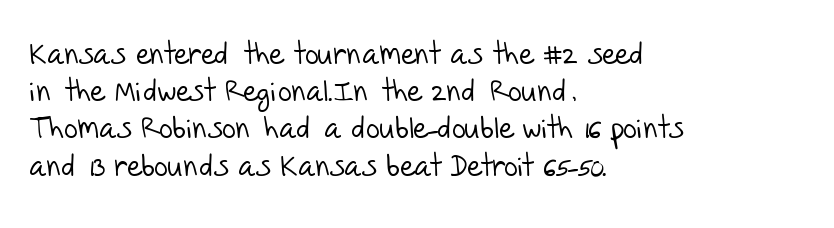
Q: Is the text bold? A: No.
Q: Is the typeface a serif or a sans-serif typeface? A: Sans-serif.
Q: Is the text underlined? A: No.
Q: How is the paragraph aligned? A: Left-aligned.
Q: Is the spacing between letters normal or unusually wide? A: Normal.
Q: Width (condensed, normal, or wide)? A: Normal.
Q: Stroke contrast? A: Low.
Q: x-height? A: Large.
Q: Monospaced? A: No.
